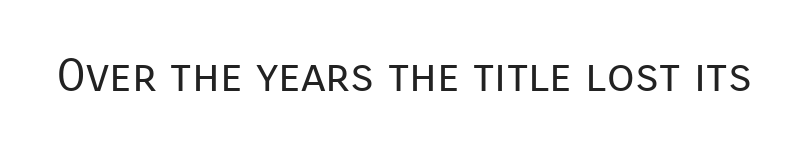
The image shows 46 px regular-weight sans-serif type, upright; set normal letter spacing, not underlined; low stroke contrast and a medium x-height.
